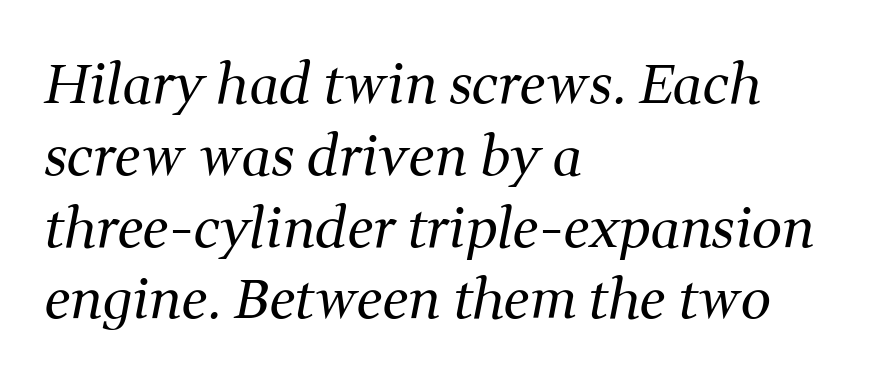
What kind of face is this? One with serifs. Think of a printed novel: that variable character pitch is what you see here. Does the lettering tilt? It does — this is italic. Characters follow at the spacing the type designer built in. Where is the straight margin? On the left.
